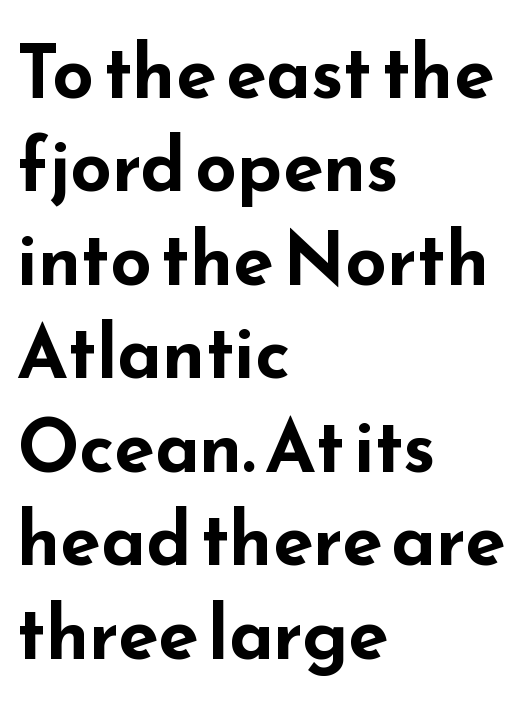
The image shows 73 px bold, wide sans-serif type, upright; set left-aligned, normal line spacing (1.28x), normal letter spacing, not underlined; low stroke contrast and a small x-height.
